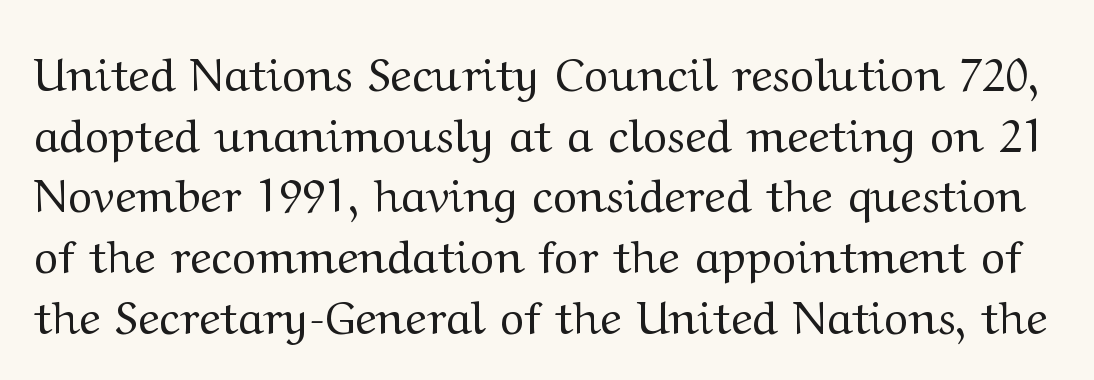
The image shows 46 px regular-weight, wide serif type, upright; set normal line spacing (1.32x), normal letter spacing, not underlined; medium stroke contrast and a medium x-height.
